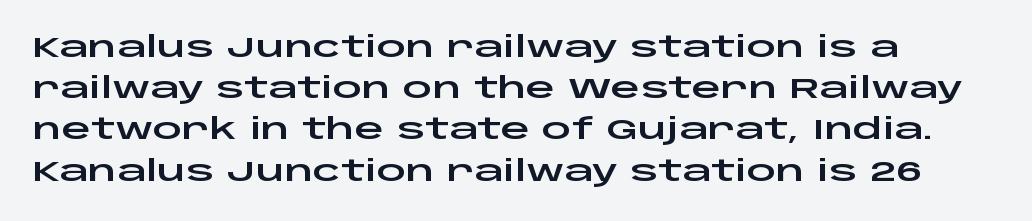
Descenders hang freely into open space. Note: no serifs on the glyphs. Think of a printed novel: that variable character pitch is what you see here. This rendering uses left alignment, leaving the right contour irregular.
